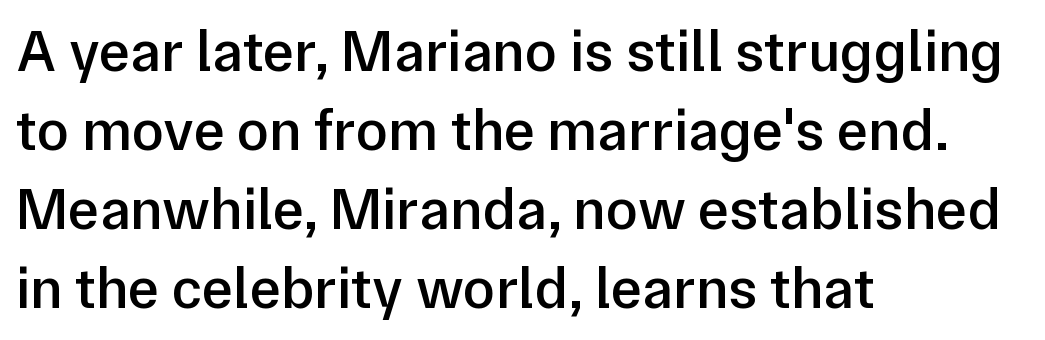
The image shows 59 px semibold sans-serif type, upright; set left-aligned, normal line spacing (1.34x), normal letter spacing, not underlined; low stroke contrast and a medium x-height.
